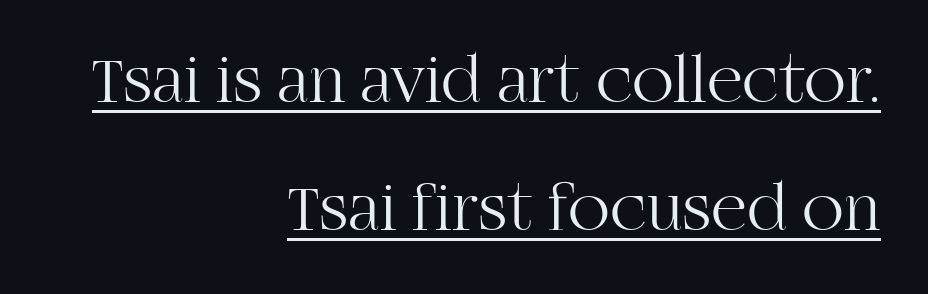
{"serif": "yes", "italic": "no", "bold": "no", "weight": "light", "width": "normal", "stroke_contrast": "high", "x_height": "large", "monospaced": "no", "underline": "yes", "align": "right", "line_spacing_ratio": 1.85, "letter_spacing": "normal", "letter_spacing_em": 0.0, "glyph_px": 69}
